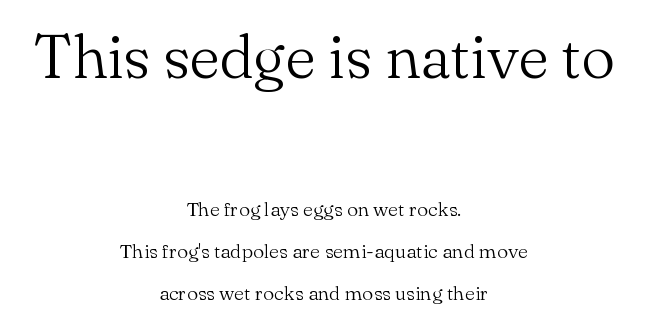
{"serif": "yes", "italic": "no", "bold": "no", "weight": "light", "width": "normal", "stroke_contrast": "medium", "x_height": "small", "monospaced": "no", "underline": "no", "align": "center", "line_spacing": "loose", "line_spacing_ratio": 2.11, "letter_spacing": "normal", "letter_spacing_em": 0.0, "larger_block": "first", "size_ratio": 3.05, "glyph_px": 61}
